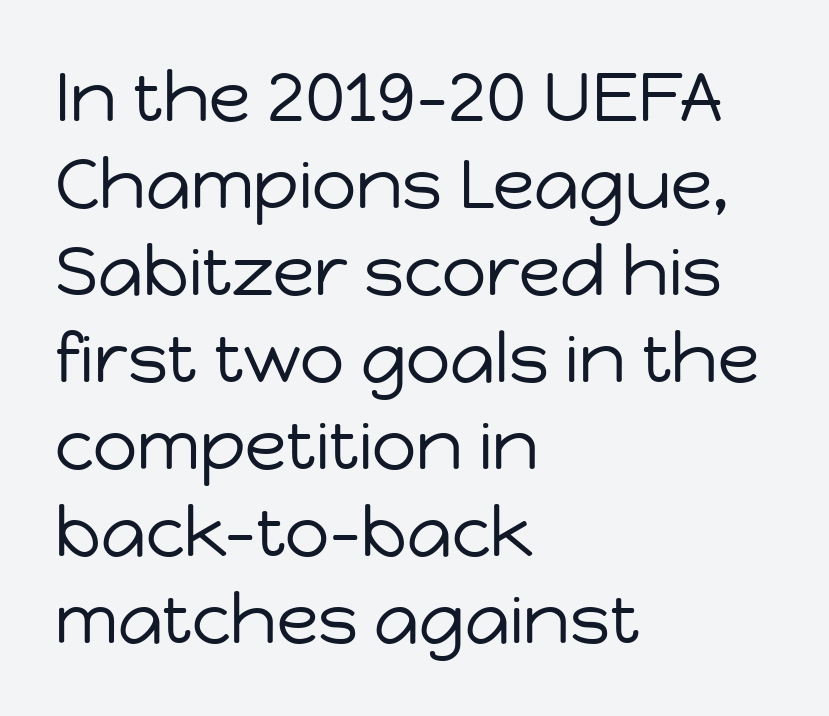
Each letter keeps its own natural width here, so spacing adapts to shape. The line-height multiplier appears to be the usual default. No chunkiness to these letters — they're not bold. I'd call this a sans setting — the letters go barefoot. The lines in this sample share a left origin and differ only in where they stop.
